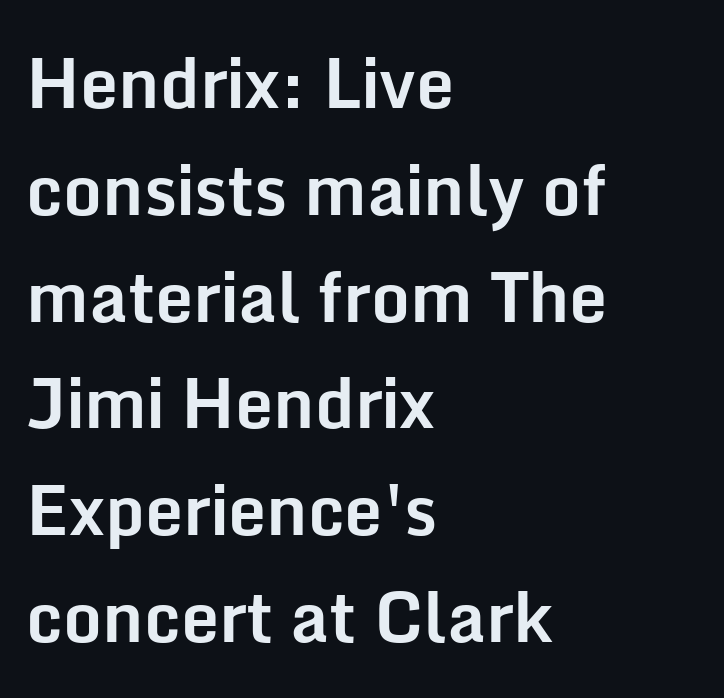
The image shows 68 px bold sans-serif type, upright; set left-aligned, normal line spacing (1.57x), normal letter spacing, not underlined; low stroke contrast and a medium x-height.
